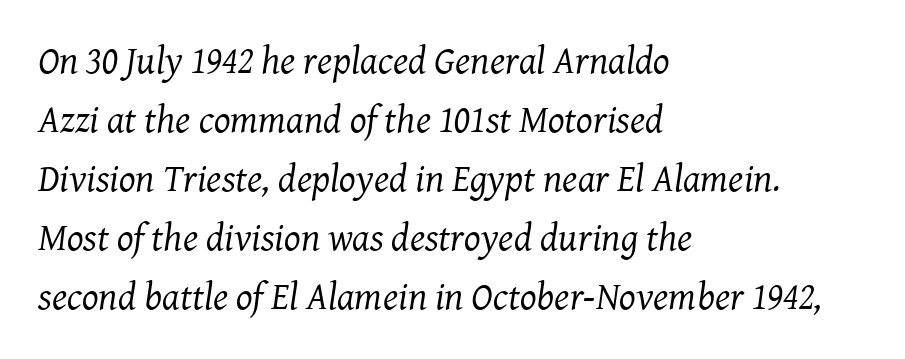
The image shows 39 px regular-weight serif type, italic (leaning right); set left-aligned, normal line spacing (1.51x), normal letter spacing, not underlined; medium stroke contrast and a medium x-height.
